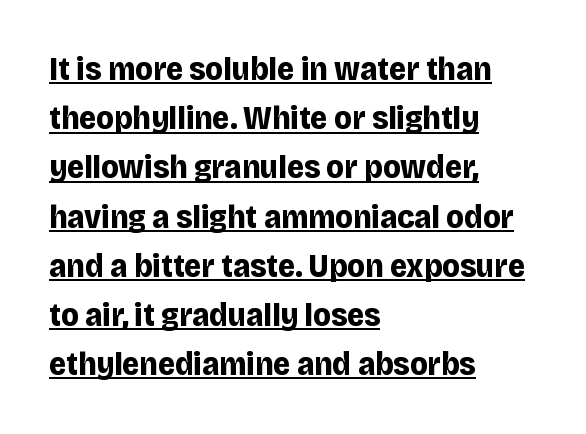
You can tell from the bare stems that sans-serif type was used. What decoration does the sample have? An underline. Compared with typical paragraphs, the rows here are spaced about the same. Short note: letters normally spaced.
